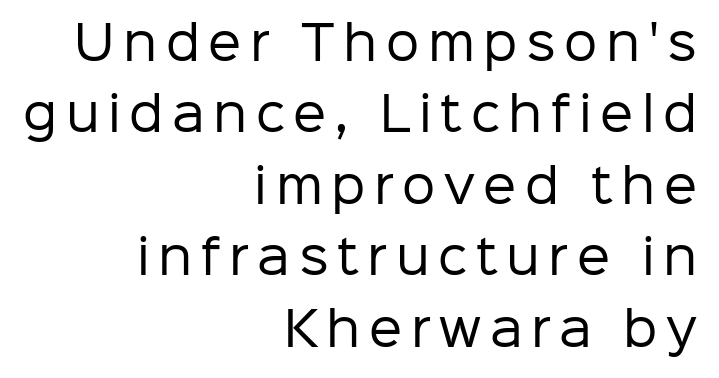
The image shows 47 px regular-weight sans-serif type, upright; set right-aligned, normal line spacing (1.52x), not underlined; low stroke contrast and a medium x-height.
